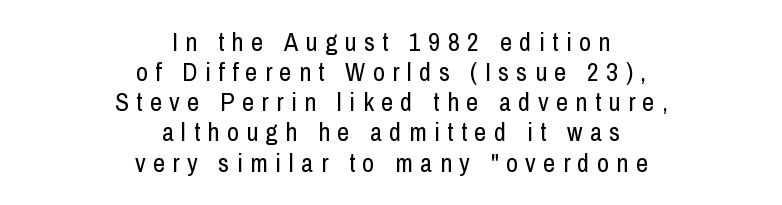
The image shows 26 px text type, upright; set centered, line spacing 1.16x, unusually wide letter spacing (+0.29 em), not underlined.
